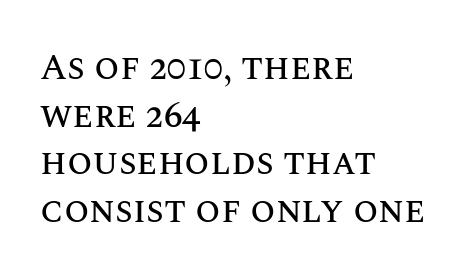
Q: Is the text italic (slanted)? A: No, it is upright.
Q: Is the text underlined? A: No.
Q: How is the paragraph aligned? A: Left-aligned.
Q: Is the spacing between letters normal or unusually wide? A: Normal.
Q: Is the spacing between lines tight, normal or loose? A: Normal.
Q: Width (condensed, normal, or wide)? A: Normal.
Q: Stroke contrast? A: Medium.
Q: x-height? A: Large.
Q: Monospaced? A: No.
